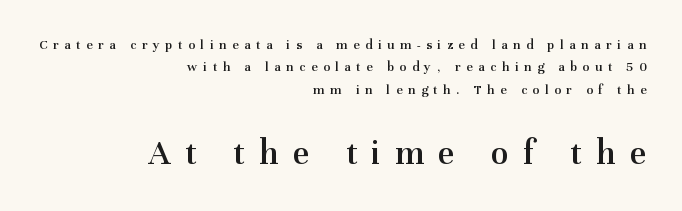
Q: Is the text bold? A: Semi-bold.
Q: Is the text italic (slanted)? A: No, it is upright.
Q: Is the typeface a serif or a sans-serif typeface? A: Serif.
Q: Is the text underlined? A: No.
Q: How is the paragraph aligned? A: Right-aligned.
Q: Is the spacing between letters normal or unusually wide? A: Unusually wide.
Q: Is the spacing between lines tight, normal or loose? A: Normal.
Q: Which block of text is set in a larger size, the first (top) or the second (bottom)? A: The second (bottom) one.
Q: Width (condensed, normal, or wide)? A: Normal.
Q: Stroke contrast? A: Medium.
Q: x-height? A: Medium.
Q: Monospaced? A: No.
